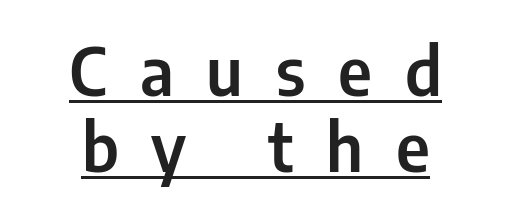
Tightly led — the rows are bunched. Italic: no, the glyphs are upright roman. The designer went with a sans here, leaving each stem footless. Decoration check: the copy is underlined. Tracking value appears strongly positive — letters spread wide. Think of a printed novel: that variable character pitch is what you see here.
